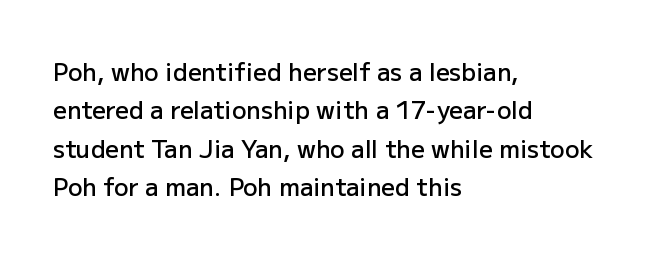
{"italic": "no", "bold": "semi", "underline": "no", "align": "left", "line_spacing": "normal", "line_spacing_ratio": 1.6, "letter_spacing": "normal", "letter_spacing_em": 0.0, "glyph_px": 24}
